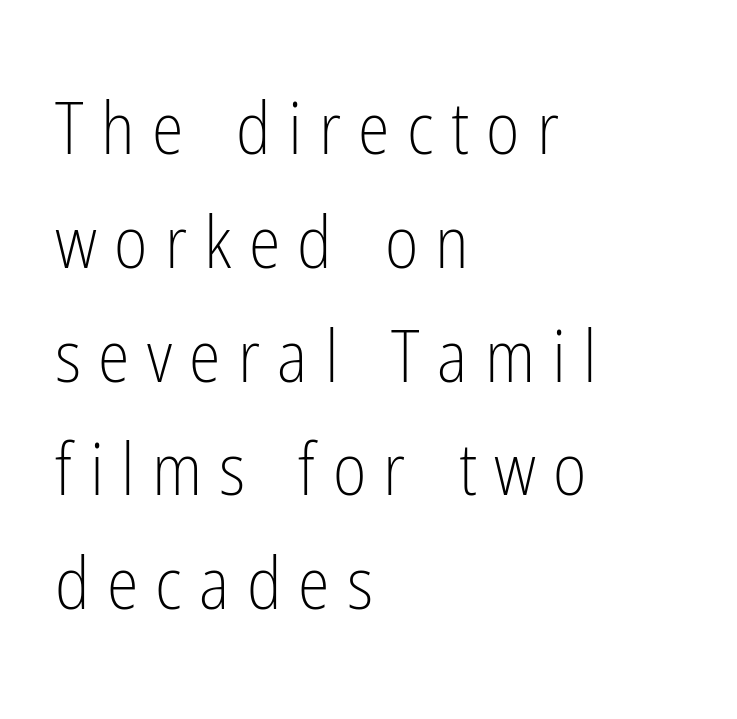
How would I describe the line gaps? Plain and ordinary. The tracking reads as deliberately expanded to a designer's eye. The font family rendered here belongs to the sans-serif group. The space beneath each line is pristine and unruled.
